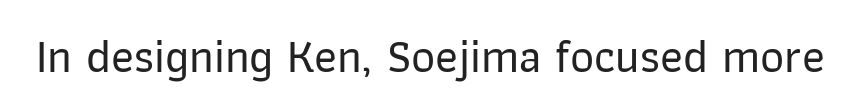
Each letter keeps its own natural width here, so spacing adapts to shape. A typesetter would label this face a sans. Bare-footed words on every line. The passage shown has conventional tracking throughout.
